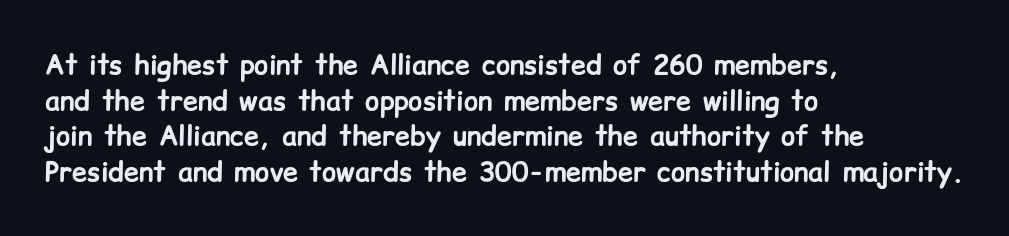
{"italic": "no", "bold": "yes", "underline": "no", "align": "left", "line_spacing": "normal", "line_spacing_ratio": 1.32, "letter_spacing": "normal", "letter_spacing_em": 0.0, "glyph_px": 27}
